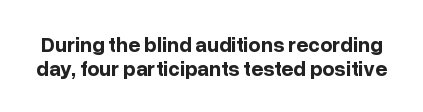
{"italic": "no", "bold": "yes", "underline": "no", "line_spacing": "tight", "line_spacing_ratio": 1.15, "letter_spacing": "normal", "letter_spacing_em": 0.0, "glyph_px": 21}
